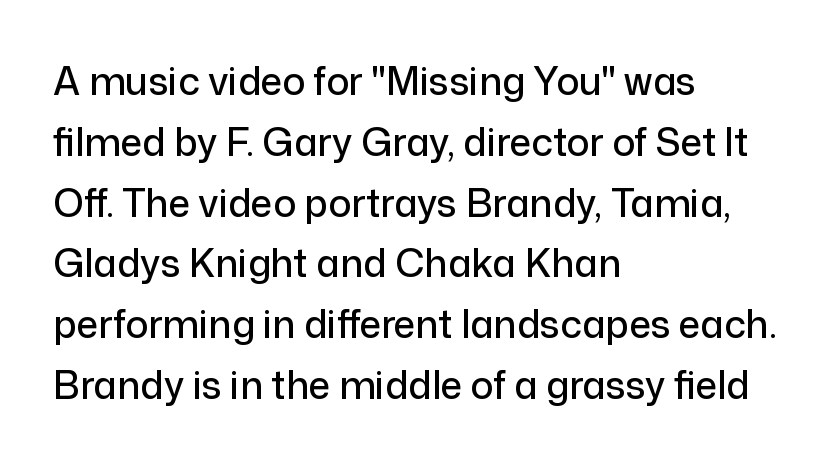
Q: Is the text italic (slanted)? A: No, it is upright.
Q: Is the typeface a serif or a sans-serif typeface? A: Sans-serif.
Q: Is the text underlined? A: No.
Q: How is the paragraph aligned? A: Left-aligned.
Q: Is the spacing between letters normal or unusually wide? A: Normal.
Q: Is the spacing between lines tight, normal or loose? A: Normal.
Q: Width (condensed, normal, or wide)? A: Normal.
Q: Stroke contrast? A: Low.
Q: x-height? A: Medium.
Q: Monospaced? A: No.
